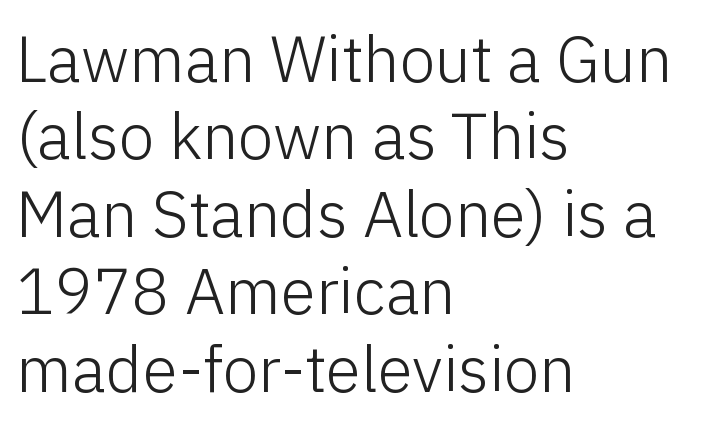
To sum up the face: it is a sans, with no serifs. Glyph-to-glyph distance matches everyday printed text. Nothing heavy about these letters — not bold at all. Notice how the passage keeps a crisp vertical edge on the left only. Varying glyph widths throughout — classic text-font behaviour.
